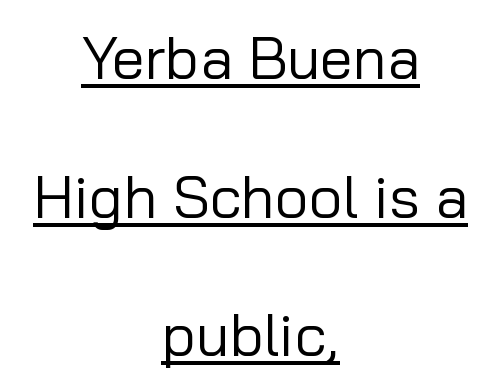
{"serif": "no", "italic": "no", "bold": "no", "weight": "regular", "width": "normal", "stroke_contrast": "low", "x_height": "medium", "monospaced": "no", "underline": "yes", "align": "center", "line_spacing": "loose", "line_spacing_ratio": 2.35, "letter_spacing": "normal", "letter_spacing_em": 0.0, "glyph_px": 59}
